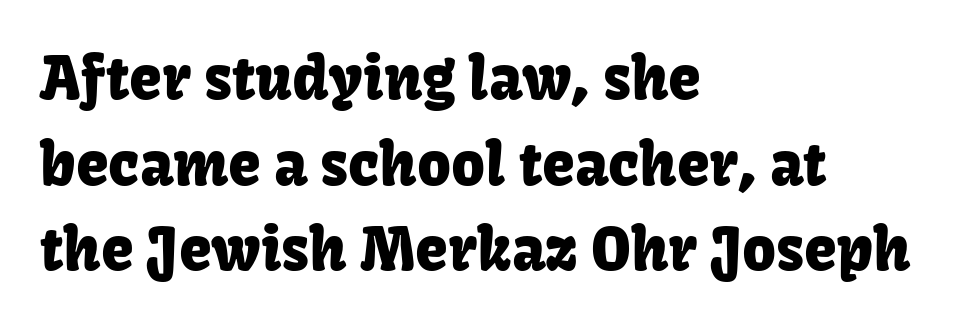
{"serif": "no", "italic": "no", "width": "normal", "stroke_contrast": "low", "x_height": "medium", "monospaced": "no", "underline": "no", "align": "left", "line_spacing": "normal", "line_spacing_ratio": 1.45, "letter_spacing": "normal", "letter_spacing_em": 0.0, "glyph_px": 59}
